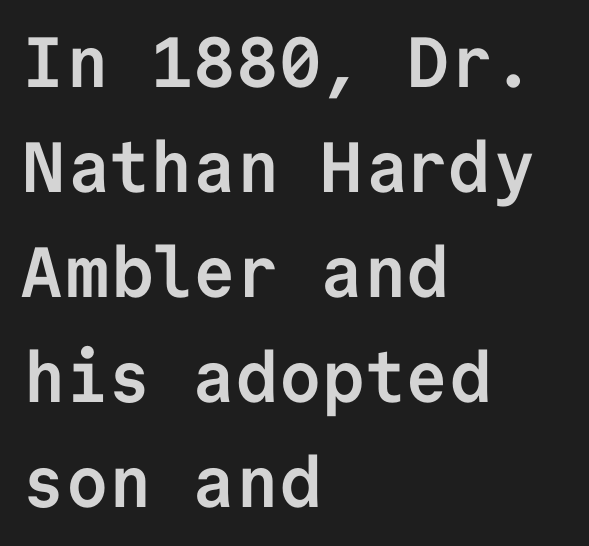
Q: Is the text bold? A: Yes.
Q: Is the text italic (slanted)? A: No, it is upright.
Q: Is the typeface a serif or a sans-serif typeface? A: Sans-serif.
Q: Is the text underlined? A: No.
Q: How is the paragraph aligned? A: Left-aligned.
Q: Is the spacing between letters normal or unusually wide? A: Normal.
Q: Is the spacing between lines tight, normal or loose? A: Normal.
Q: Width (condensed, normal, or wide)? A: Normal.
Q: Stroke contrast? A: Low.
Q: x-height? A: Medium.
Q: Monospaced? A: Yes.
